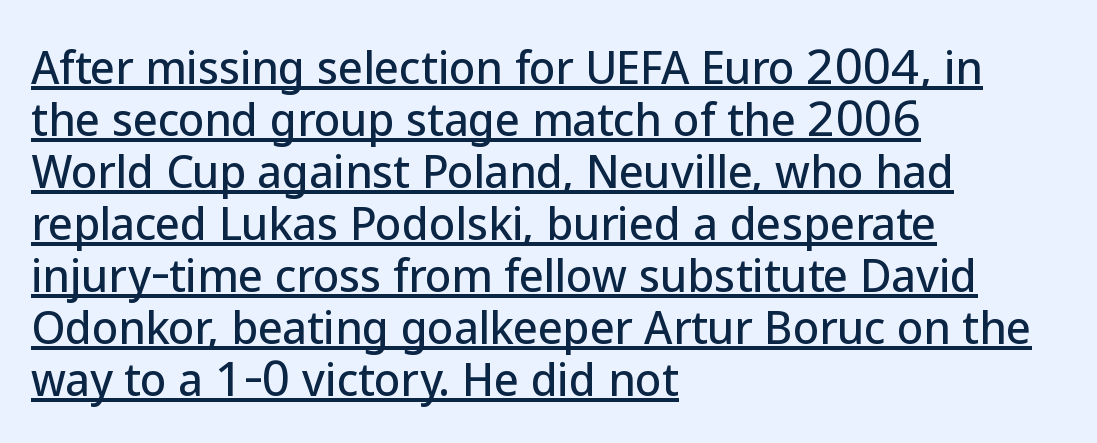
Every stem runs plumb, perpendicular to the baseline. Observe the absence of serifs on each vertical stroke in this sample. These lines are rendered in a variable-pitch font. The compositor pushed each line to the left boundary. Glyph-to-glyph distance matches everyday printed text.
